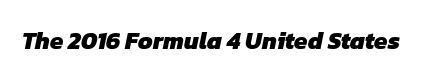
{"bold": "yes", "underline": "no", "letter_spacing": "normal", "letter_spacing_em": 0.0, "glyph_px": 24}
